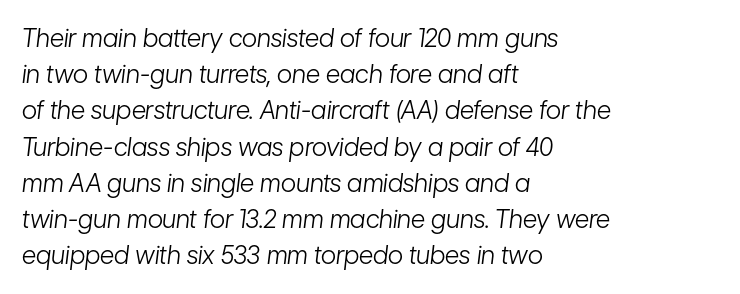
{"italic": "yes", "lean": "right", "slant_degrees": 7, "bold": "no", "underline": "no", "align": "left", "line_spacing": "normal", "line_spacing_ratio": 1.45, "letter_spacing": "normal", "letter_spacing_em": 0.0, "glyph_px": 25}
